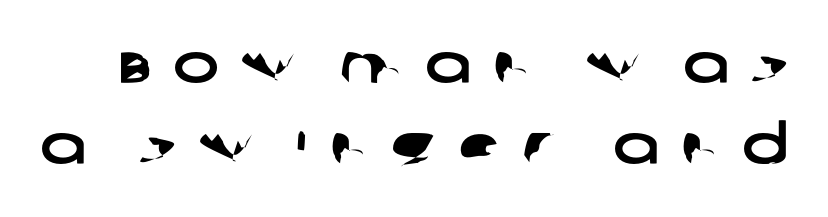
Q: Is the typeface a serif or a sans-serif typeface? A: Sans-serif.
Q: Is the text underlined? A: No.
Q: Is the spacing between letters normal or unusually wide? A: Unusually wide.
Q: Is the spacing between lines tight, normal or loose? A: Normal.
Q: Width (condensed, normal, or wide)? A: Wide.
Q: Stroke contrast? A: Low.
Q: x-height? A: Large.
Q: Monospaced? A: No.
